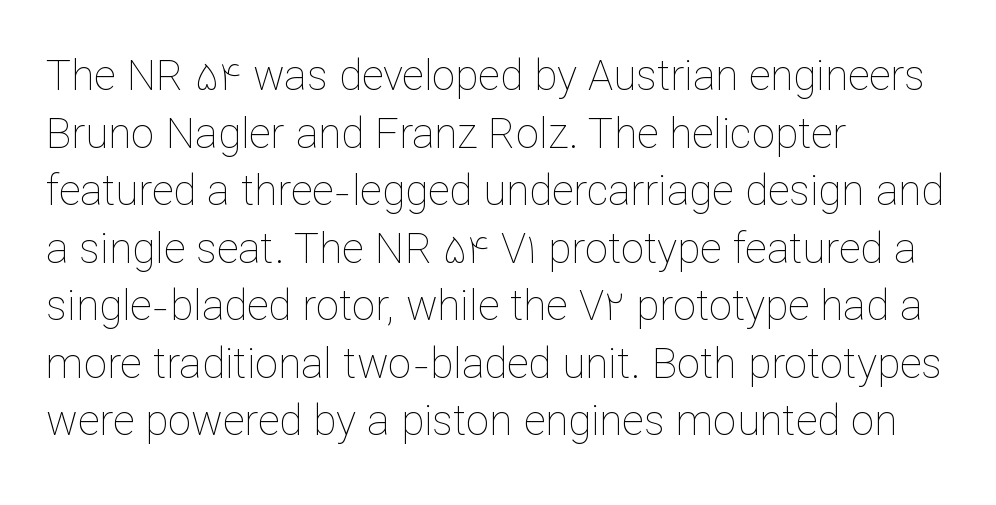
The image shows 42 px thin type, upright; set left-aligned, normal line spacing (1.37x), normal letter spacing, not underlined; low stroke contrast and a medium x-height.
